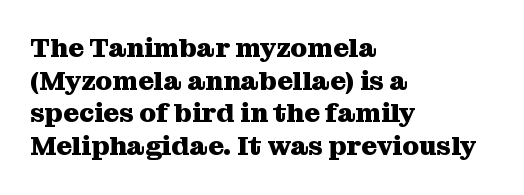
The glyphs are unaccompanied by any horizontal stroke below them. The passage shown is emphatically bold. The lettering holds an erect, upright posture throughout. Here the glyphs are tracked normally, forming tight word shapes.
